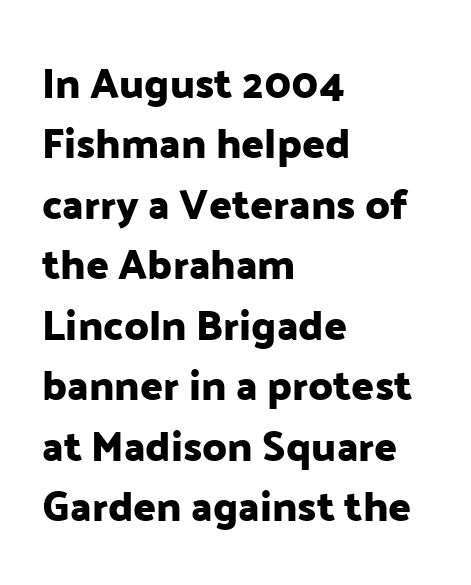
The image shows 42 px sans-serif type, upright; set left-aligned, normal line spacing (1.44x), normal letter spacing, not underlined; low stroke contrast and a medium x-height.
